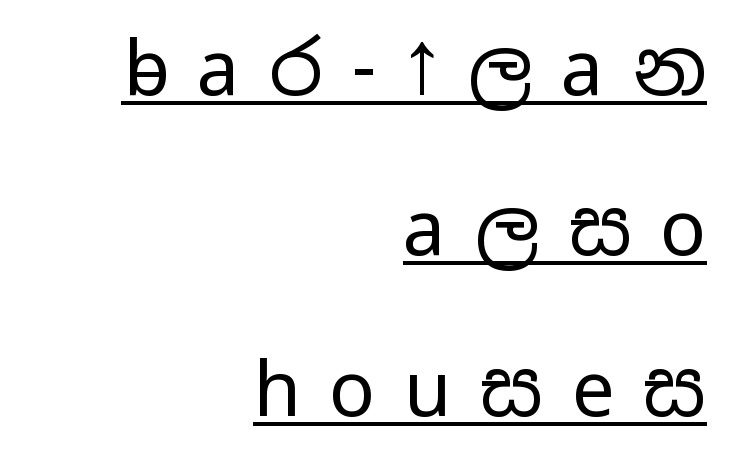
{"serif": "no", "italic": "no", "bold": "no", "weight": "regular", "width": "wide", "stroke_contrast": "low", "x_height": "medium", "monospaced": "no", "underline": "yes", "align": "right", "line_spacing": "loose", "line_spacing_ratio": 2.11, "letter_spacing": "wide", "letter_spacing_em": 0.38, "glyph_px": 76}
